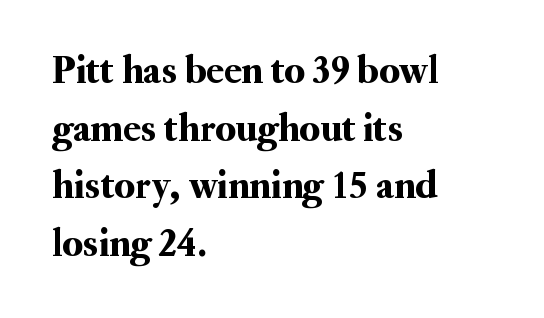
The image shows 40 px serif type, upright; set left-aligned, normal line spacing (1.44x), normal letter spacing, not underlined; medium stroke contrast and a small x-height.
